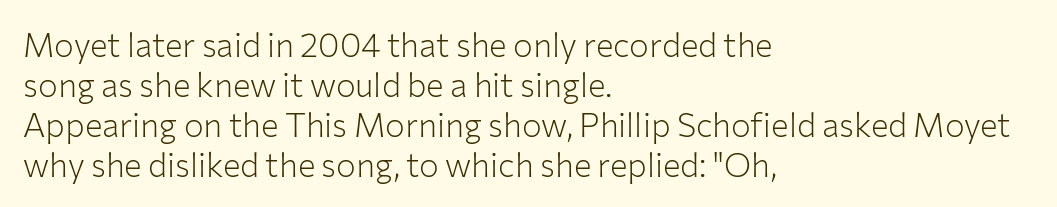
Q: Is the text bold? A: No.
Q: Is the text italic (slanted)? A: No, it is upright.
Q: Is the typeface a serif or a sans-serif typeface? A: Sans-serif.
Q: Is the text underlined? A: No.
Q: How is the paragraph aligned? A: Left-aligned.
Q: Is the spacing between letters normal or unusually wide? A: Normal.
Q: Width (condensed, normal, or wide)? A: Normal.
Q: Stroke contrast? A: Low.
Q: x-height? A: Medium.
Q: Monospaced? A: No.
